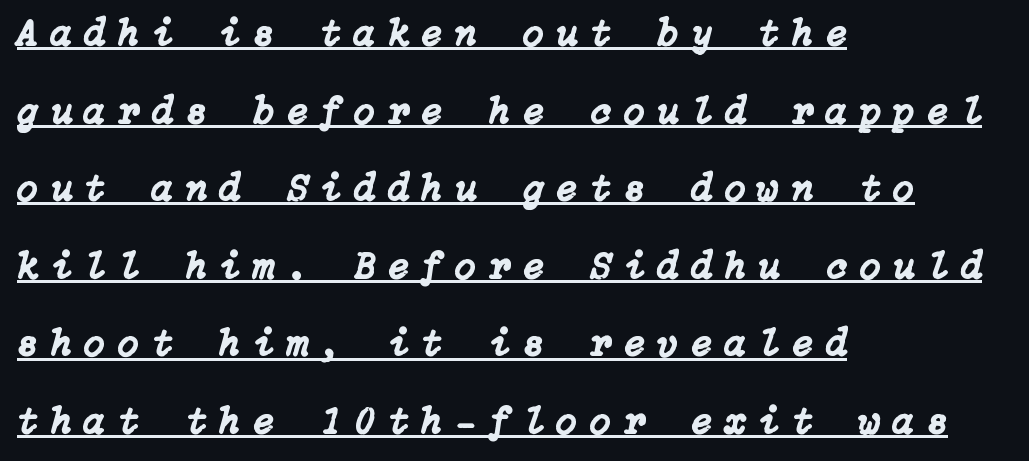
The image shows 38 px text type, italic (leaning right); set left-aligned, loose line spacing (2.04x), unusually wide letter spacing (+0.34 em), underlined; low stroke contrast and a medium x-height.
